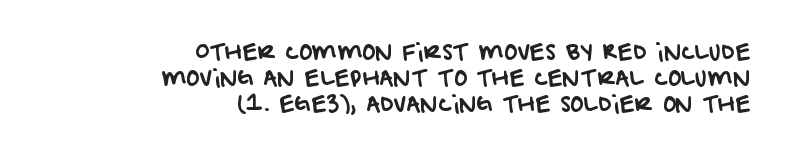
The gaps between neighbouring characters are ordinary and unremarkable. Rule under the text: the space is simply empty. Alignment: flush right.
